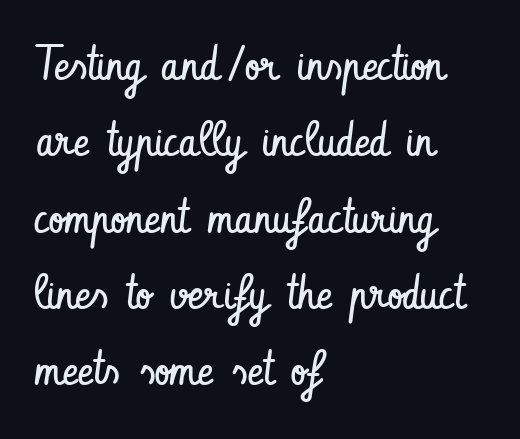
Q: Is the text bold? A: No.
Q: Is the text italic (slanted)? A: No, it is upright.
Q: Is the typeface a serif or a sans-serif typeface? A: Sans-serif.
Q: Is the text underlined? A: No.
Q: How is the paragraph aligned? A: Left-aligned.
Q: Is the spacing between letters normal or unusually wide? A: Normal.
Q: Is the spacing between lines tight, normal or loose? A: Normal.
Q: Width (condensed, normal, or wide)? A: Condensed.
Q: Stroke contrast? A: Low.
Q: x-height? A: Small.
Q: Monospaced? A: No.
